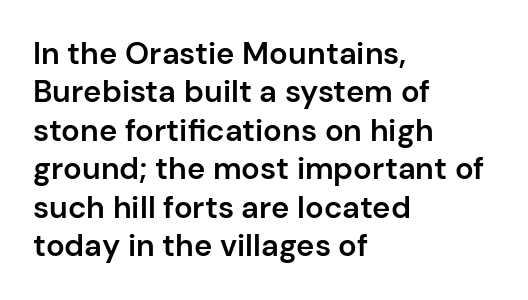
The lines in this sample share a left origin and differ only in where they stop. You could not count columns in this text — the font is proportionally spaced. The text was rendered using a sans face with plain stroke endings. Vertical strokes here are truly vertical.
